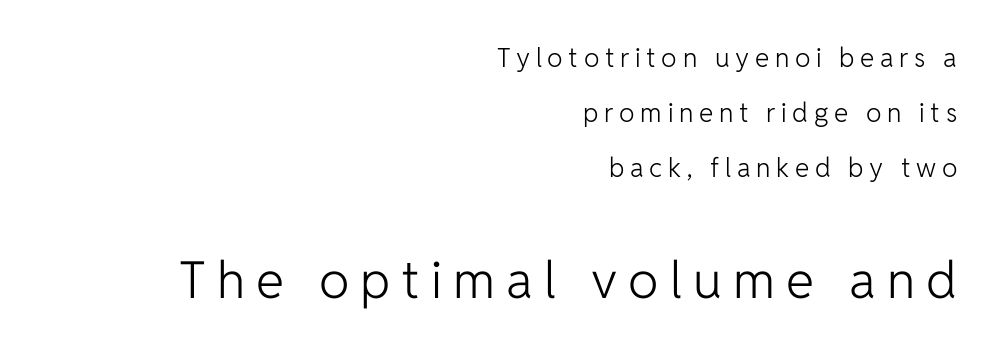
The image shows 51 px light sans-serif type, upright; set right-aligned, loose line spacing (2.12x), unusually wide letter spacing (+0.22 em), not underlined; the second (bottom) block is 1.96x larger; low stroke contrast and a medium x-height.
